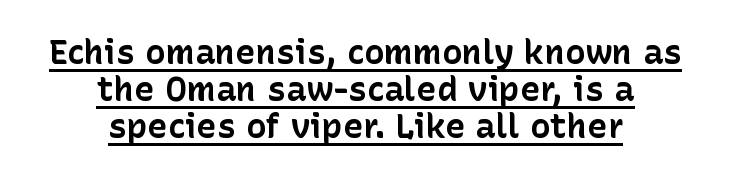
The image shows 34 px bold sans-serif type, upright; set centered, tight line spacing (1.09x), normal letter spacing, underlined; low stroke contrast and a medium x-height.
